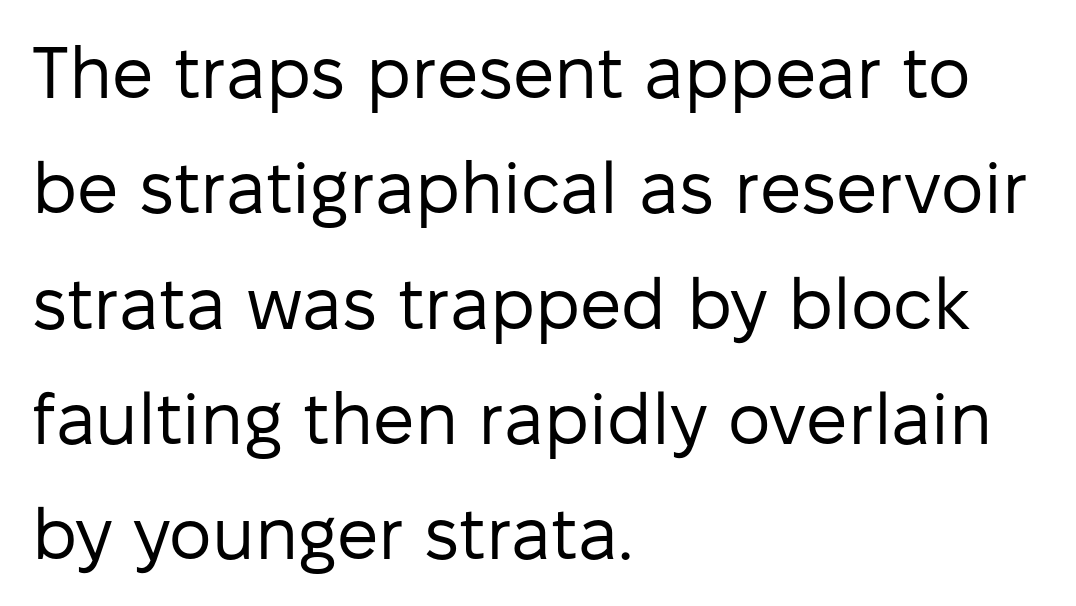
Grotesque or geometric, the face here clearly has no serifs. Has an underline been added? It has not. You could call the tracking neutral — neither tight nor loose. One glance says typical: line gaps are just what's usual. These lines were composed using upright roman letters.
